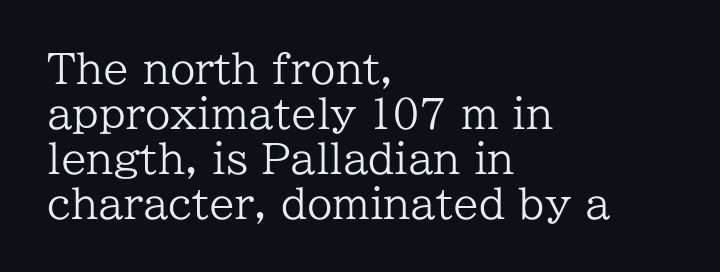
Q: Is the text bold? A: No.
Q: Is the text italic (slanted)? A: No, it is upright.
Q: Is the typeface a serif or a sans-serif typeface? A: Serif.
Q: Is the text underlined? A: No.
Q: How is the paragraph aligned? A: Left-aligned.
Q: Is the spacing between letters normal or unusually wide? A: Normal.
Q: Is the spacing between lines tight, normal or loose? A: Tight.
Q: Width (condensed, normal, or wide)? A: Normal.
Q: Stroke contrast? A: Low.
Q: x-height? A: Medium.
Q: Monospaced? A: No.
